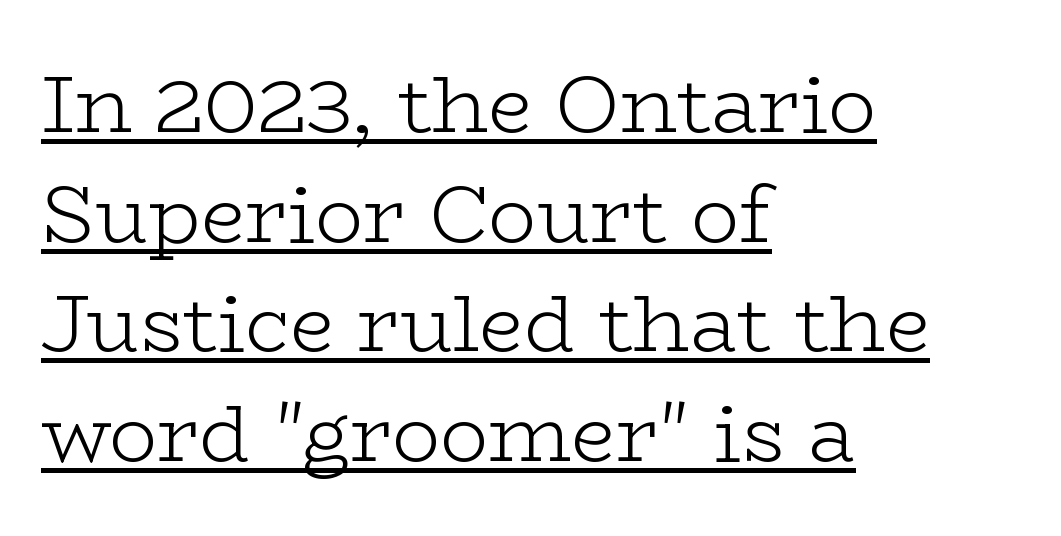
{"serif": "yes", "italic": "no", "bold": "no", "weight": "light", "width": "wide", "stroke_contrast": "low", "x_height": "medium", "monospaced": "no", "underline": "yes", "align": "left", "line_spacing": "normal", "line_spacing_ratio": 1.37, "letter_spacing": "normal", "letter_spacing_em": 0.0, "glyph_px": 80}
